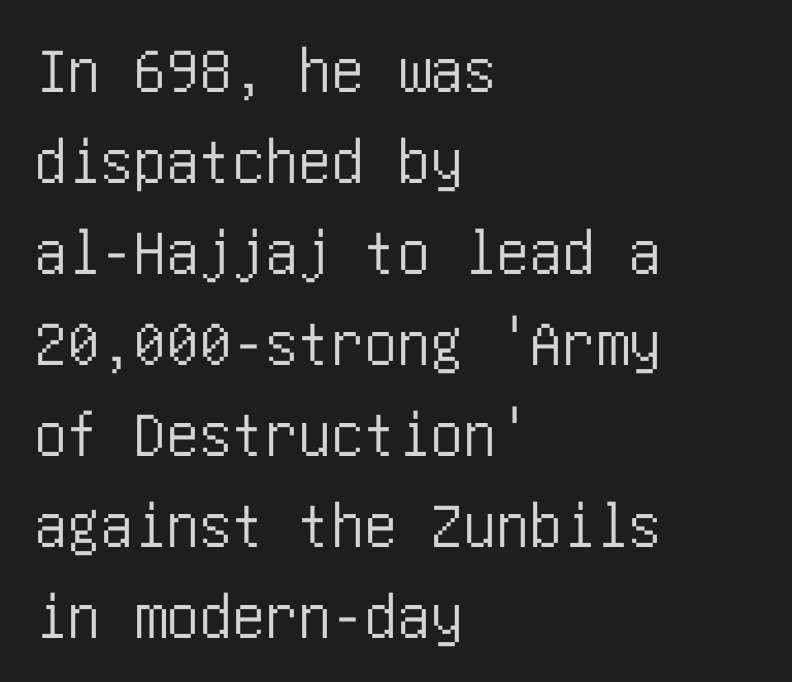
{"serif": "no", "italic": "no", "width": "condensed", "stroke_contrast": "low", "x_height": "large", "underline": "no", "align": "left", "line_spacing": "normal", "line_spacing_ratio": 1.38, "letter_spacing": "normal", "letter_spacing_em": 0.0, "glyph_px": 66}
